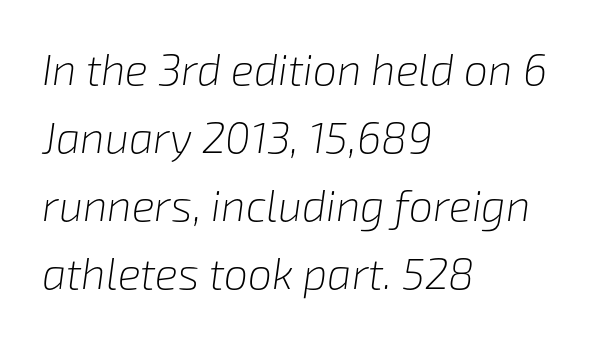
Q: Is the text bold? A: No.
Q: Is the text italic (slanted)? A: Yes, it leans right by about 8 degrees.
Q: Is the text underlined? A: No.
Q: How is the paragraph aligned? A: Left-aligned.
Q: Is the spacing between letters normal or unusually wide? A: Normal.
Q: Is the spacing between lines tight, normal or loose? A: Normal.
Q: Width (condensed, normal, or wide)? A: Normal.
Q: Stroke contrast? A: Low.
Q: x-height? A: Medium.
Q: Monospaced? A: No.
